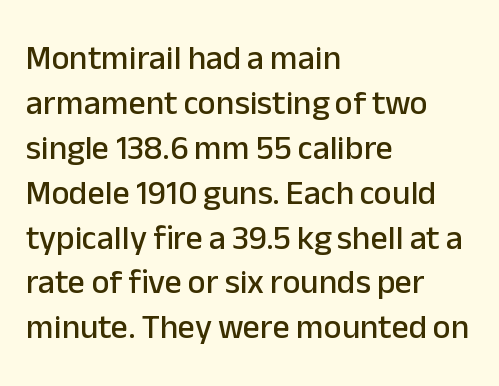
Q: Is the text italic (slanted)? A: No, it is upright.
Q: Is the typeface a serif or a sans-serif typeface? A: Sans-serif.
Q: Is the text underlined? A: No.
Q: How is the paragraph aligned? A: Left-aligned.
Q: Is the spacing between letters normal or unusually wide? A: Normal.
Q: Is the spacing between lines tight, normal or loose? A: Normal.
Q: Width (condensed, normal, or wide)? A: Normal.
Q: Stroke contrast? A: Low.
Q: x-height? A: Medium.
Q: Monospaced? A: No.
